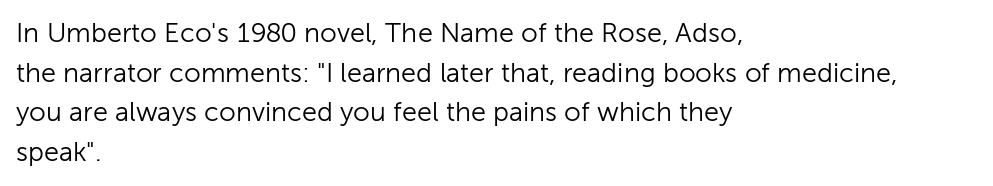
The image shows 27 px text type, upright; set left-aligned, normal line spacing (1.47x), normal letter spacing, not underlined.
